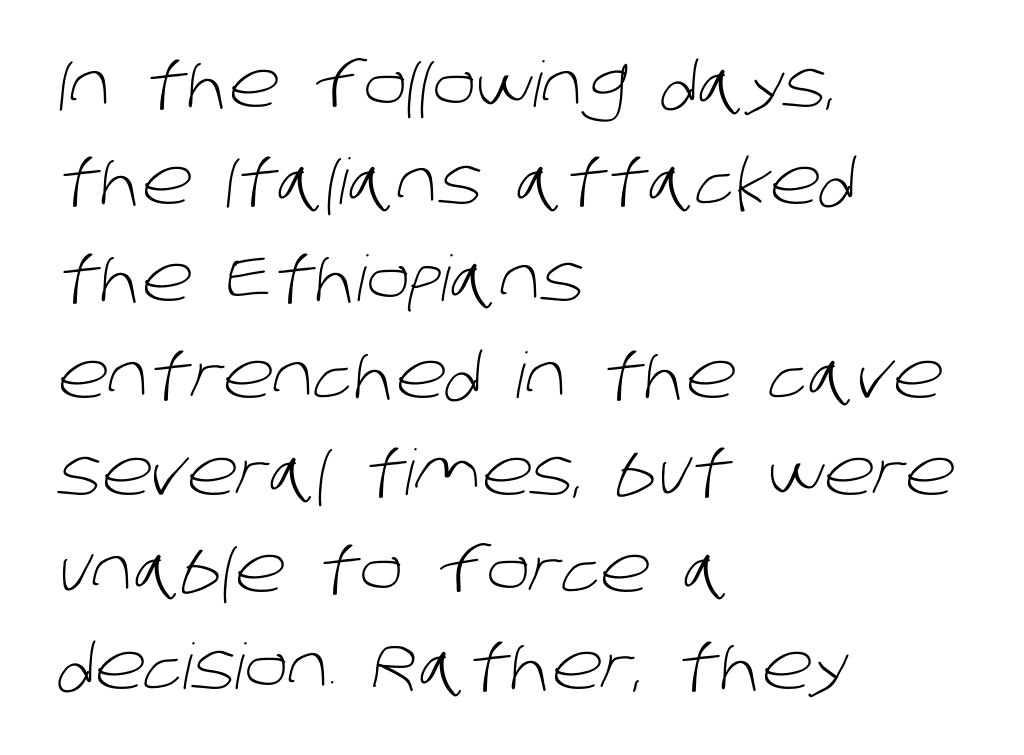
Q: Is the text bold? A: No.
Q: Is the typeface a serif or a sans-serif typeface? A: Sans-serif.
Q: Is the text underlined? A: No.
Q: How is the paragraph aligned? A: Left-aligned.
Q: Is the spacing between letters normal or unusually wide? A: Normal.
Q: Is the spacing between lines tight, normal or loose? A: Normal.
Q: Width (condensed, normal, or wide)? A: Normal.
Q: Stroke contrast? A: Low.
Q: x-height? A: Large.
Q: Monospaced? A: No.
